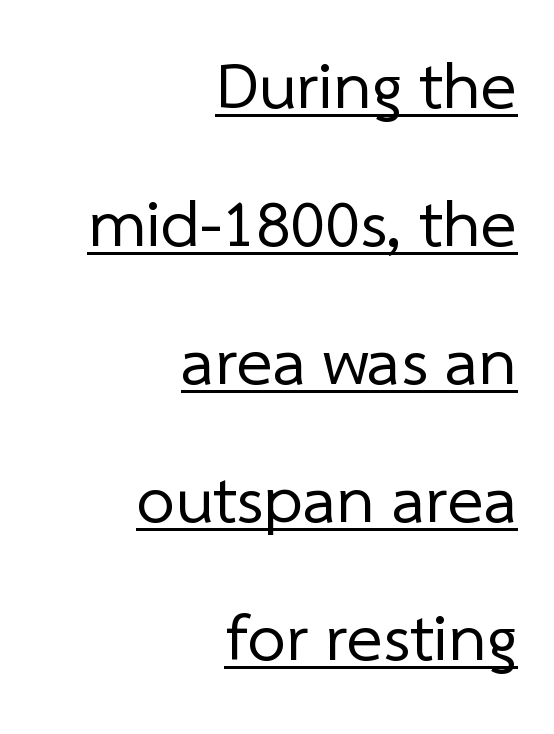
{"serif": "no", "bold": "no", "weight": "regular", "width": "normal", "stroke_contrast": "low", "x_height": "medium", "monospaced": "no", "underline": "yes", "align": "right", "line_spacing": "loose", "line_spacing_ratio": 2.03, "letter_spacing": "normal", "letter_spacing_em": 0.0, "glyph_px": 68}
